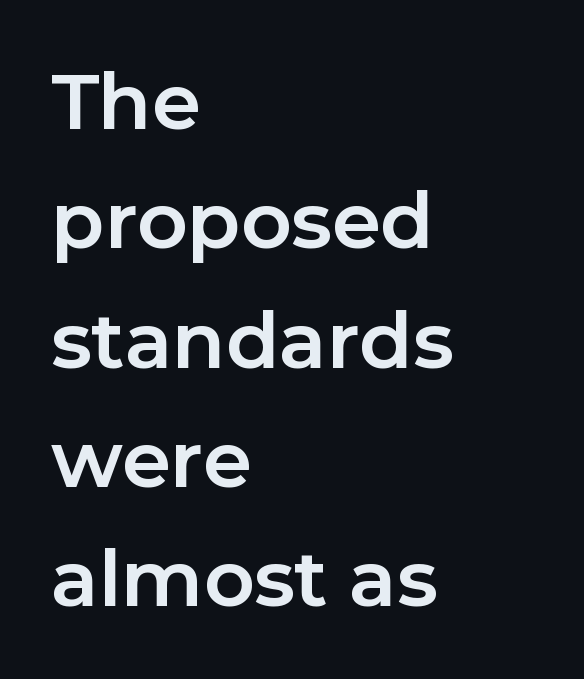
{"serif": "no", "italic": "no", "bold": "yes", "weight": "bold", "width": "normal", "stroke_contrast": "low", "x_height": "medium", "monospaced": "no", "underline": "no", "align": "left", "line_spacing": "normal", "line_spacing_ratio": 1.53, "letter_spacing": "normal", "letter_spacing_em": 0.0, "glyph_px": 78}
